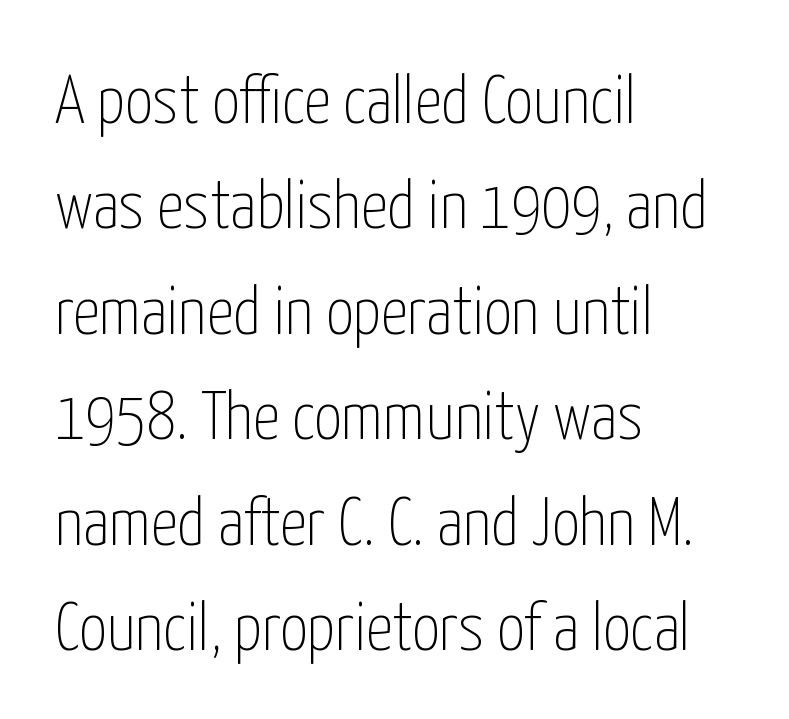
Q: Is the text bold? A: No.
Q: Is the text italic (slanted)? A: No, it is upright.
Q: Is the typeface a serif or a sans-serif typeface? A: Sans-serif.
Q: Is the text underlined? A: No.
Q: How is the paragraph aligned? A: Left-aligned.
Q: Is the spacing between letters normal or unusually wide? A: Normal.
Q: Is the spacing between lines tight, normal or loose? A: Normal.
Q: Width (condensed, normal, or wide)? A: Condensed.
Q: Stroke contrast? A: Low.
Q: x-height? A: Medium.
Q: Monospaced? A: No.
